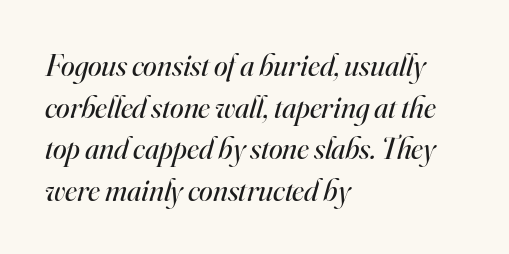
{"serif": "yes", "italic": "yes", "lean": "right", "slant_degrees": 16, "bold": "no", "weight": "regular", "width": "normal", "stroke_contrast": "high", "x_height": "small", "monospaced": "no", "underline": "no", "align": "left", "line_spacing": "normal", "line_spacing_ratio": 1.34, "letter_spacing": "normal", "letter_spacing_em": 0.0, "glyph_px": 31}
